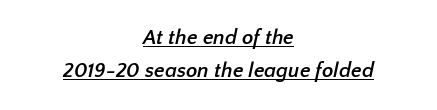
The image shows 21 px bold type; set centered, normal line spacing (1.59x), normal letter spacing, underlined.
